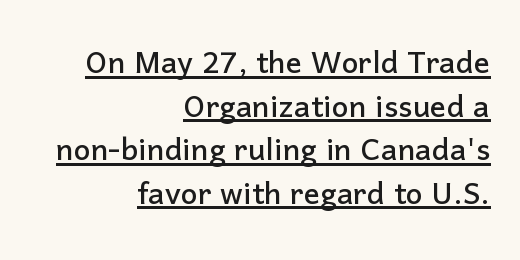
{"serif": "no", "italic": "no", "width": "normal", "stroke_contrast": "low", "x_height": "medium", "monospaced": "no", "underline": "yes", "align": "right", "line_spacing": "tight", "line_spacing_ratio": 1.09, "letter_spacing": "normal", "letter_spacing_em": 0.0, "glyph_px": 40}
